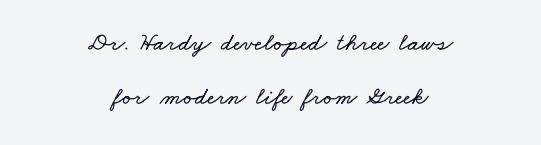
The image shows 25 px text type; set centered, loose line spacing (2.17x), normal letter spacing, not underlined.
